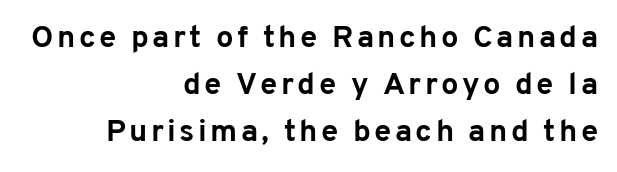
Unlike italic type, these characters show no tilt at all. You could not count columns in this text — the font is proportionally spaced. This rendering features lettering with no underline. The rendering shows plain stroke endings on the letterforms — a sans-serif design.
